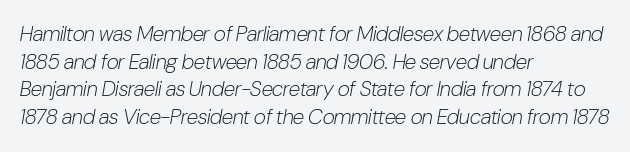
{"italic": "yes", "lean": "right", "slant_degrees": 10, "bold": "no", "underline": "no", "align": "left", "line_spacing": "normal", "line_spacing_ratio": 1.32, "letter_spacing": "normal", "letter_spacing_em": 0.0, "glyph_px": 21}
